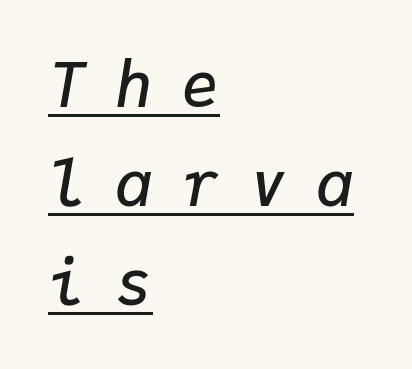
The image shows 62 px semibold type, italic (leaning right), monospaced; set left-aligned, normal line spacing (1.6x), unusually wide letter spacing (+0.48 em), underlined; low stroke contrast and a medium x-height.
